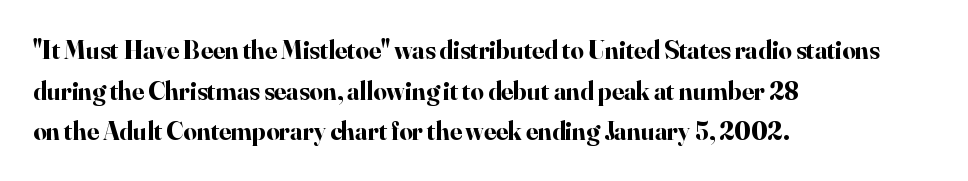
Students, note that the glyphs here touch the page at normal intervals. Lines of text with bare space underneath. Short and long lines alike share a common starting point at left. The font's upright variant was chosen for this text.
